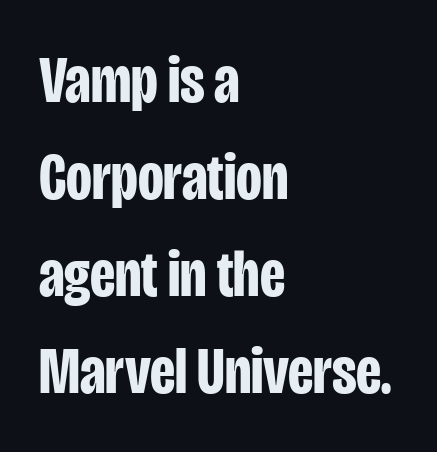
The image shows 67 px bold, condensed sans-serif type, upright; set left-aligned, normal line spacing (1.45x), normal letter spacing, not underlined; low stroke contrast and a large x-height.
